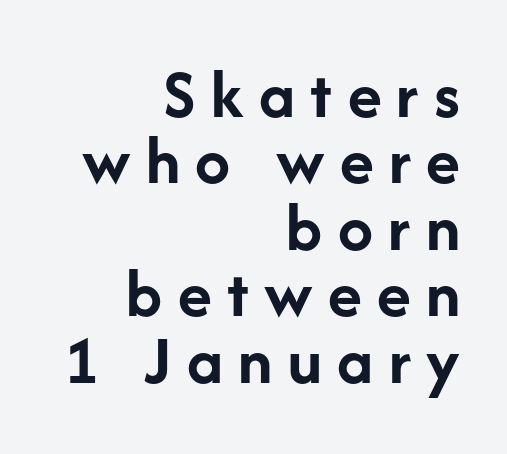
Display-style spreading of the glyphs; the letterfit is very open. Varying glyph widths throughout — classic text-font behaviour. A typesetter would mark this as roman, not italic. The foot of each line stays bare and open.
